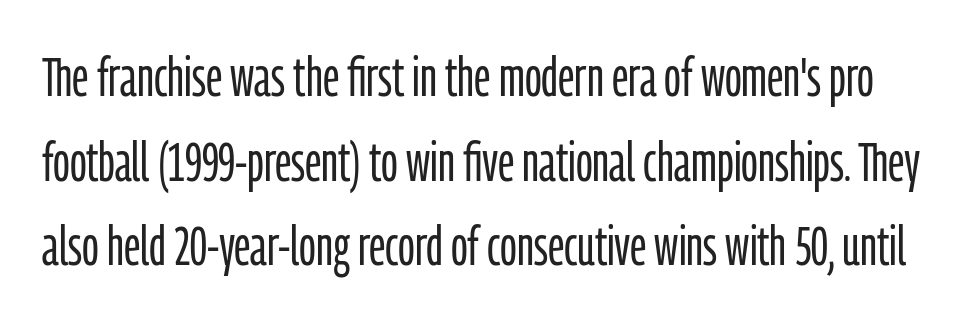
Q: Is the text bold? A: No.
Q: Is the text italic (slanted)? A: No, it is upright.
Q: Is the typeface a serif or a sans-serif typeface? A: Sans-serif.
Q: Is the text underlined? A: No.
Q: Is the spacing between letters normal or unusually wide? A: Normal.
Q: Is the spacing between lines tight, normal or loose? A: Normal.
Q: Width (condensed, normal, or wide)? A: Condensed.
Q: Stroke contrast? A: Low.
Q: x-height? A: Medium.
Q: Monospaced? A: No.
